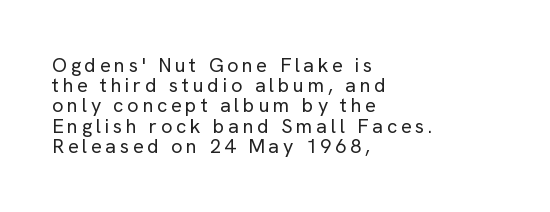
Q: Is the text bold? A: No.
Q: Is the text italic (slanted)? A: No, it is upright.
Q: Is the text underlined? A: No.
Q: How is the paragraph aligned? A: Left-aligned.
Q: Is the spacing between lines tight, normal or loose? A: Tight.
